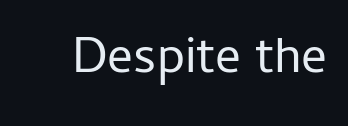
Q: Is the text bold? A: No.
Q: Is the text italic (slanted)? A: No, it is upright.
Q: Is the typeface a serif or a sans-serif typeface? A: Sans-serif.
Q: Is the text underlined? A: No.
Q: Is the spacing between letters normal or unusually wide? A: Normal.
Q: Width (condensed, normal, or wide)? A: Normal.
Q: Stroke contrast? A: Low.
Q: x-height? A: Medium.
Q: Monospaced? A: No.
